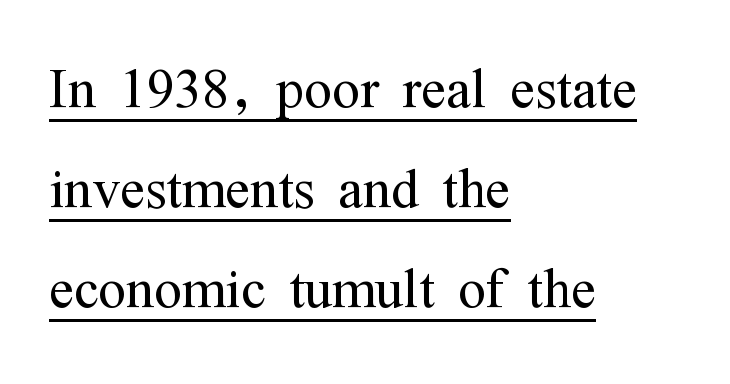
The letterforms sit shoulder to shoulder at normal distance. The specimen includes a rule beneath the text block's lines. The letters advance in unequal steps, a hallmark of proportional type. Vertical spacing — default. Designer's note — italics off, roman on.
